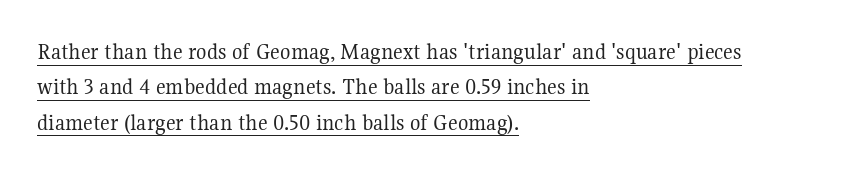
Does extra space separate the letters? No, they use regular spacing. The face used here appears with an underline applied. A typesetter would call this leading conventional body-copy spacing. This is the regular roman posture of the typeface.
